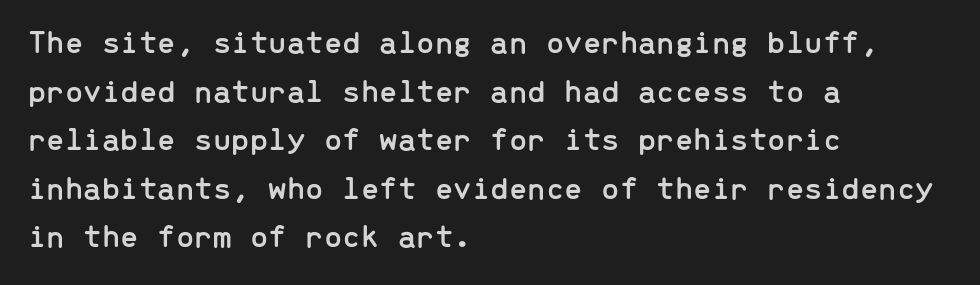
{"serif": "no", "italic": "no", "width": "normal", "stroke_contrast": "low", "x_height": "medium", "monospaced": "yes", "underline": "no", "align": "left", "line_spacing": "normal", "line_spacing_ratio": 1.47, "letter_spacing": "normal", "letter_spacing_em": 0.0, "glyph_px": 33}
